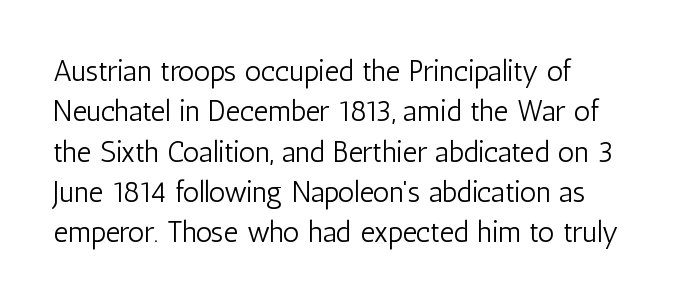
Q: Is the text bold? A: No.
Q: Is the text italic (slanted)? A: No, it is upright.
Q: Is the typeface a serif or a sans-serif typeface? A: Sans-serif.
Q: Is the text underlined? A: No.
Q: How is the paragraph aligned? A: Left-aligned.
Q: Is the spacing between letters normal or unusually wide? A: Normal.
Q: Is the spacing between lines tight, normal or loose? A: Normal.
Q: Width (condensed, normal, or wide)? A: Condensed.
Q: Stroke contrast? A: Low.
Q: x-height? A: Medium.
Q: Monospaced? A: No.
